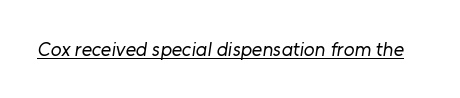
Heaviness? Minimal to ordinary, like unemphasized prose. A typesetter would call this zero additional tracking. Has an underline been added? It has.
